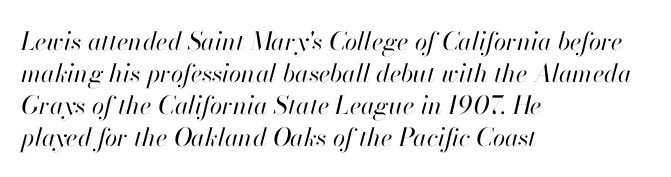
{"italic": "yes", "lean": "right", "slant_degrees": 13, "bold": "no", "underline": "no", "align": "left", "line_spacing": "normal", "line_spacing_ratio": 1.28, "letter_spacing": "normal", "letter_spacing_em": 0.0, "glyph_px": 25}
